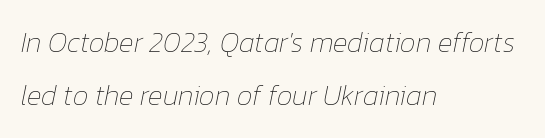
The image shows 28 px thin type, italic (leaning right); set left-aligned, line spacing 1.88x, normal letter spacing, not underlined; low stroke contrast and a medium x-height.
